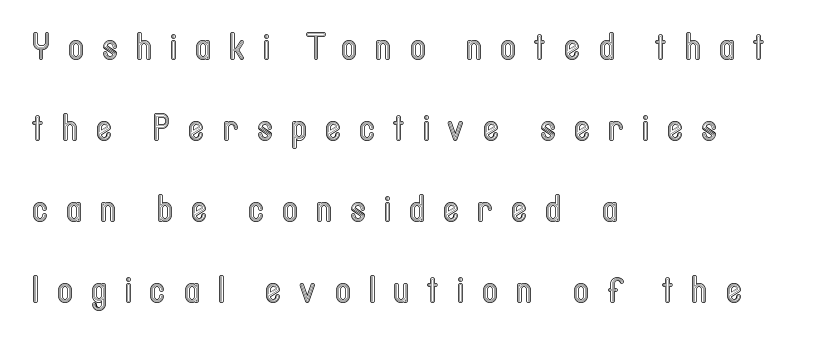
Proportional: the letters do not fall into vertical columns. Notice the wide empty band between every row — that's loose leading. These lines are set flush left with a ragged right edge. Display-style spreading of the glyphs; the letterfit is very open.
